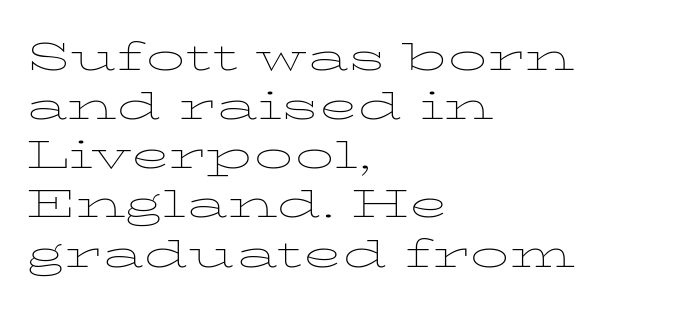
If you measured baseline to baseline, you'd find a middling distance. Honestly, the letter spacing is just normal — you wouldn't notice it. A student would call this left alignment; a typographer would say flush left, rag right. I'd call this a serif setting — the letters wear small feet.
